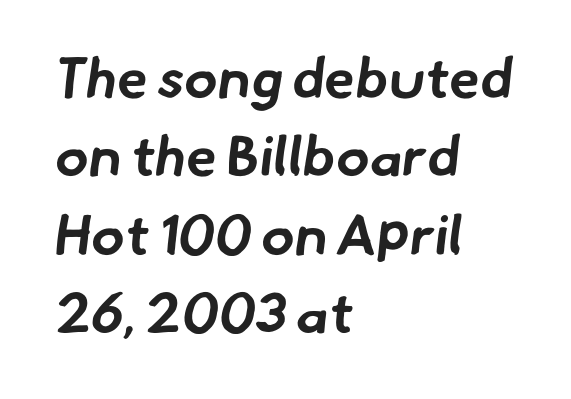
The image shows 56 px bold sans-serif type; set left-aligned, normal line spacing (1.4x), normal letter spacing, not underlined; low stroke contrast and a small x-height.
